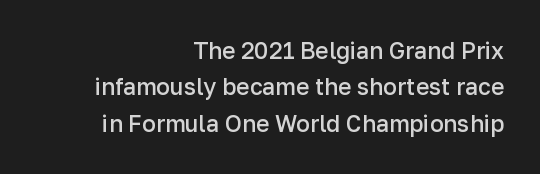
{"italic": "no", "bold": "semi", "underline": "no", "align": "right", "line_spacing": "normal", "line_spacing_ratio": 1.58, "letter_spacing": "normal", "letter_spacing_em": 0.0, "glyph_px": 23}
